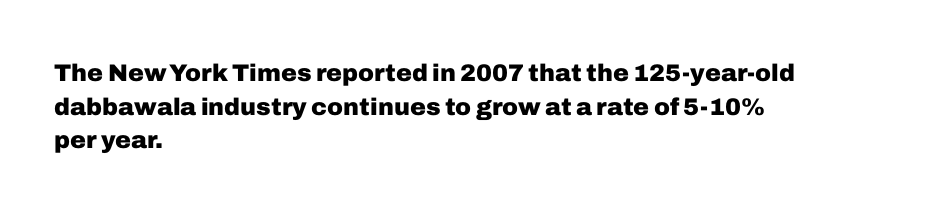
Q: Is the text bold? A: Yes.
Q: Is the text italic (slanted)? A: No, it is upright.
Q: Is the text underlined? A: No.
Q: How is the paragraph aligned? A: Left-aligned.
Q: Is the spacing between letters normal or unusually wide? A: Normal.
Q: Is the spacing between lines tight, normal or loose? A: Normal.
